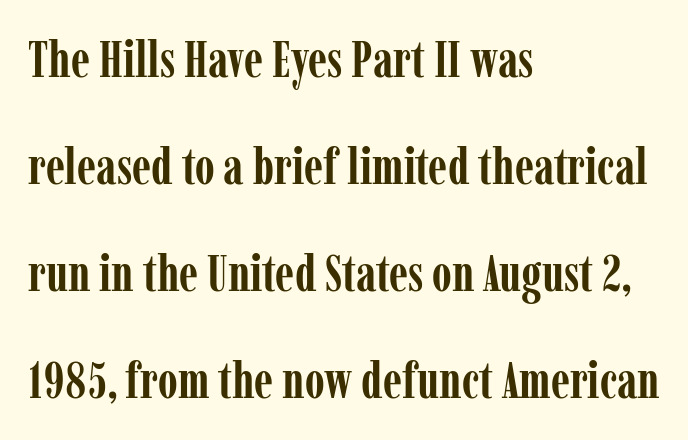
Do the characters align in a grid? No, the font is proportional. The letters sit at their default tracking, neither squeezed nor spread. The glyphs are unaccompanied by any horizontal stroke below them. Quick note: interline space is abundant. The rag falls on the right side of this text block.
